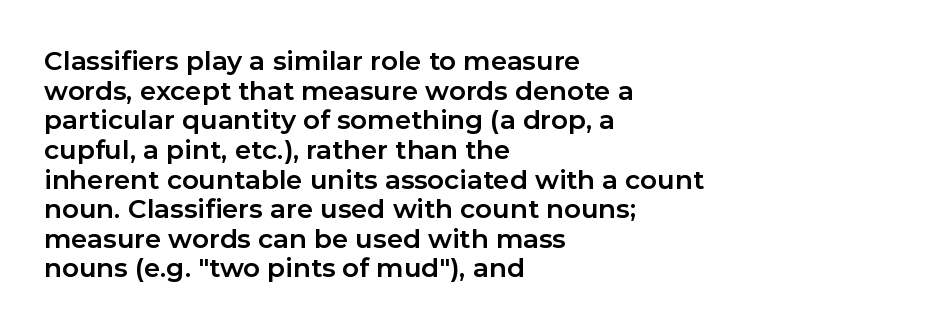
The image shows 26 px bold type, upright; set left-aligned, tight line spacing (1.14x), normal letter spacing, not underlined.
